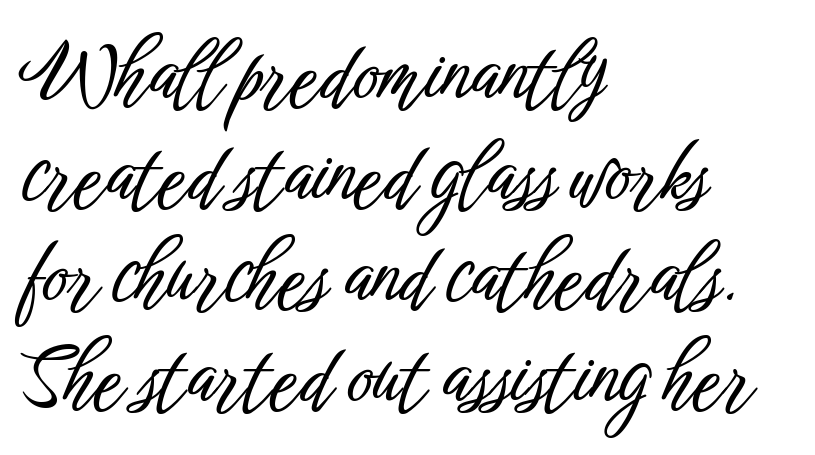
Q: Is the text italic (slanted)? A: Yes.
Q: Is the typeface a serif or a sans-serif typeface? A: Sans-serif.
Q: Is the text underlined? A: No.
Q: How is the paragraph aligned? A: Left-aligned.
Q: Is the spacing between letters normal or unusually wide? A: Normal.
Q: Is the spacing between lines tight, normal or loose? A: Normal.
Q: Width (condensed, normal, or wide)? A: Condensed.
Q: Stroke contrast? A: Low.
Q: x-height? A: Medium.
Q: Monospaced? A: No.
